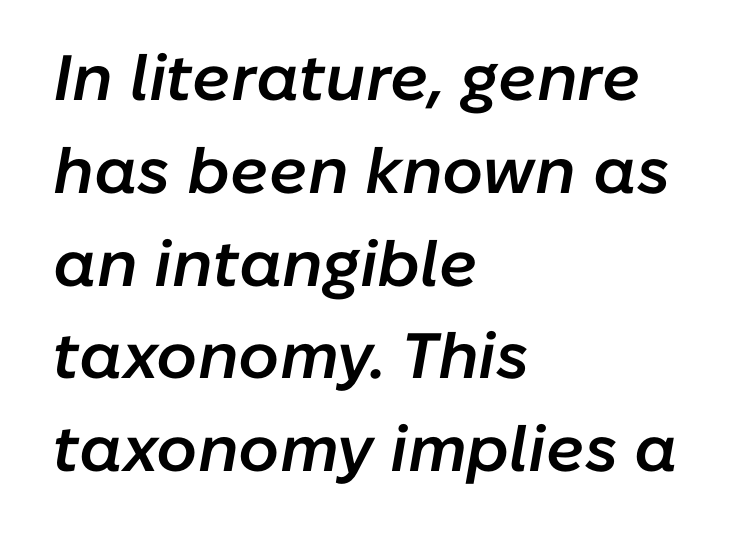
The image shows 64 px semibold type, italic (leaning right); set left-aligned, normal line spacing (1.45x), normal letter spacing, not underlined; low stroke contrast and a medium x-height.
